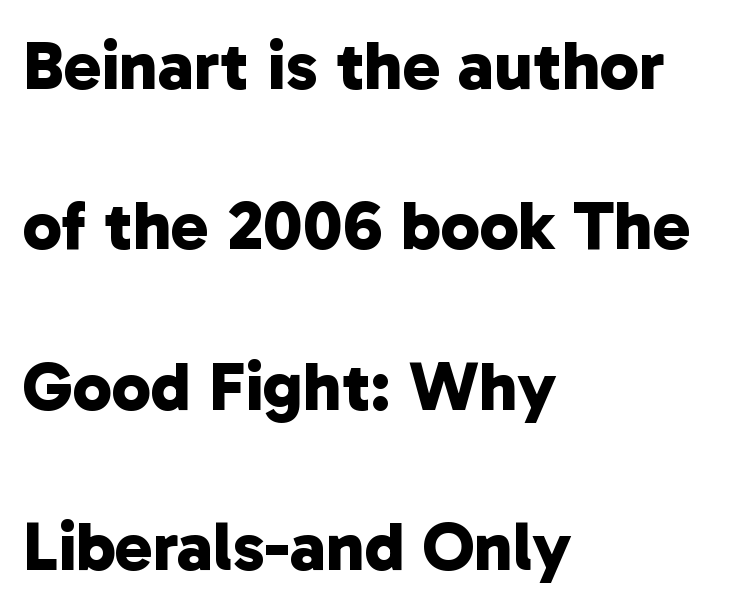
This rendering features lettering with no underline. The passage shown stacks its lines with a broad gap. Spacing between characters is what you'd get straight out of the box. Spacing verdict: proportional, widths tailored to each character.
